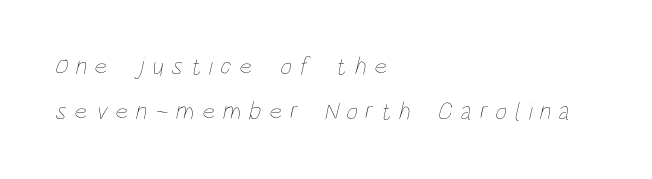
Descender tails drop into unmarked territory. This rendering uses left alignment, leaving the right contour irregular. Bold? No — there's no thickening of the strokes. Here the glyphs are tracked loosely, breaking word shapes into spaced letters.
